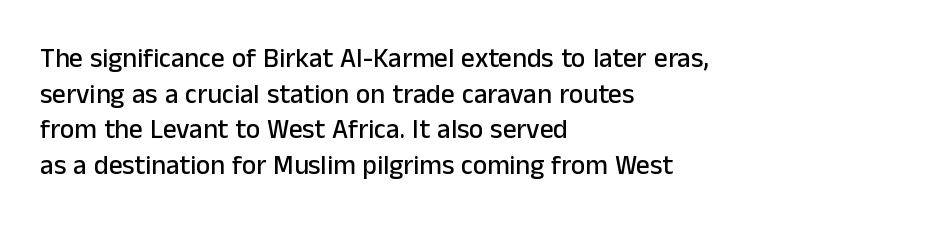
Q: Is the text italic (slanted)? A: No, it is upright.
Q: Is the text underlined? A: No.
Q: How is the paragraph aligned? A: Left-aligned.
Q: Is the spacing between letters normal or unusually wide? A: Normal.
Q: Is the spacing between lines tight, normal or loose? A: Normal.
